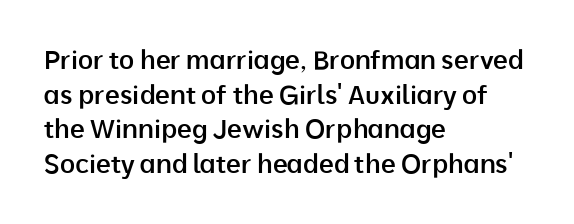
{"italic": "no", "bold": "semi", "underline": "no", "align": "left", "line_spacing": "normal", "line_spacing_ratio": 1.33, "letter_spacing": "normal", "letter_spacing_em": 0.0, "glyph_px": 26}
